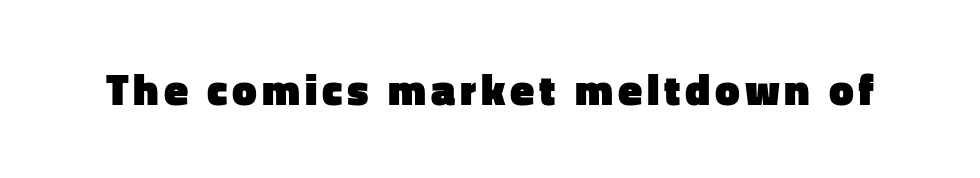
Nobody drew a line under any word here. Think of a printed novel: that variable character pitch is what you see here. Chunky letters — that's bold for sure. Unlike italic type, these characters show no tilt at all. The designer went with a sans here, leaving each stem footless.
